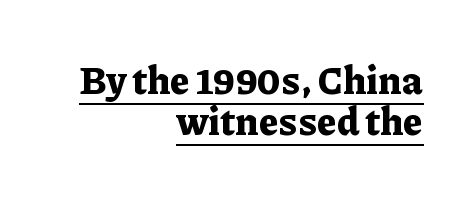
The image shows 38 px bold serif type, upright; set right-aligned, tight line spacing (1.08x), normal letter spacing, underlined; low stroke contrast and a medium x-height.
